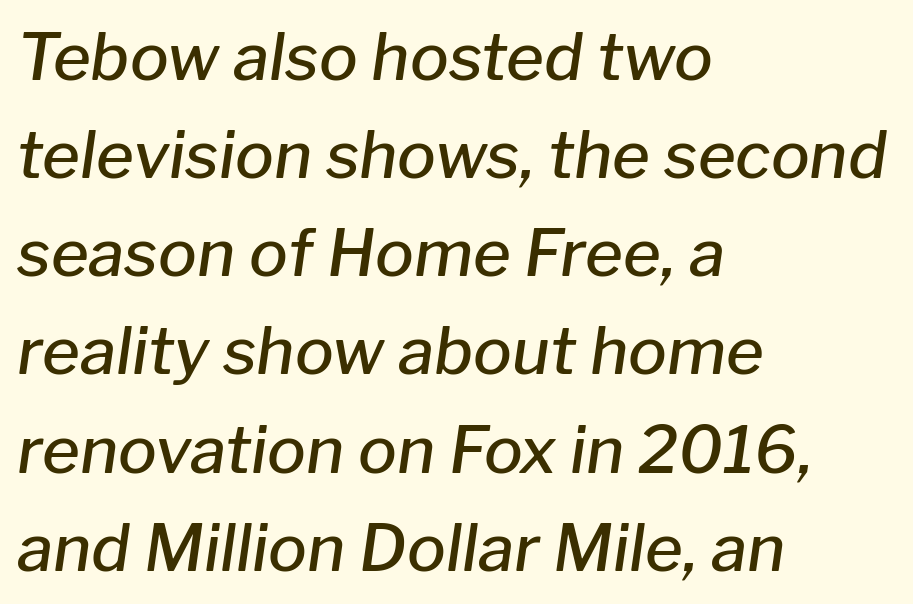
{"italic": "yes", "lean": "right", "slant_degrees": 8, "bold": "semi", "weight": "semibold", "width": "normal", "stroke_contrast": "low", "x_height": "medium", "monospaced": "no", "underline": "no", "align": "left", "line_spacing": "normal", "line_spacing_ratio": 1.51, "letter_spacing": "normal", "letter_spacing_em": 0.0, "glyph_px": 65}
